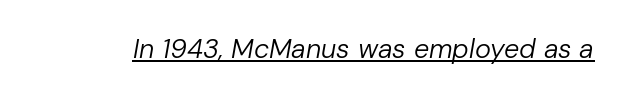
The image shows 27 px text type, italic (leaning right); set normal letter spacing, underlined.
